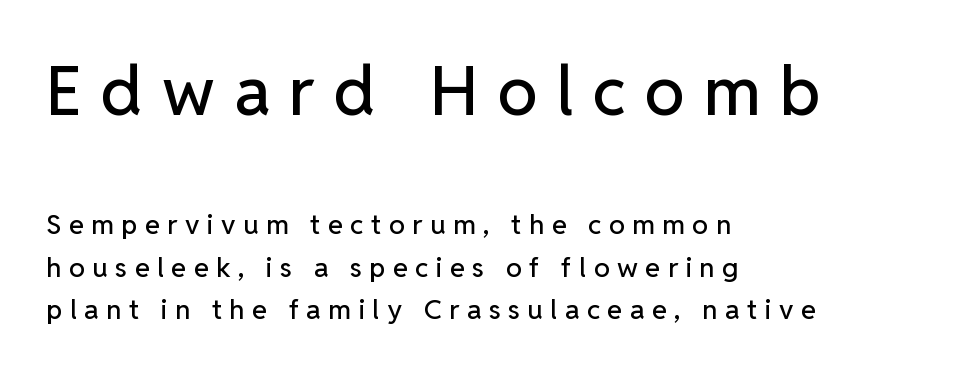
The image shows 68 px sans-serif type, upright; set left-aligned, normal line spacing (1.56x), unusually wide letter spacing (+0.28 em), not underlined; the first (top) block is 2.52x larger; low stroke contrast and a medium x-height.
